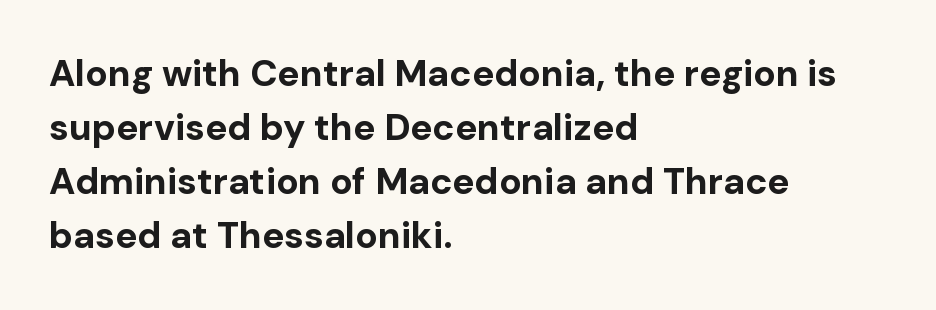
Horizontally, the lines are justified to the leading edge only. Descender tails drop into unmarked territory. Tall strokes in this sample are plumb rather than angled. Proportional: the letters do not fall into vertical columns. The leading is moderate, giving the passage an even texture.
